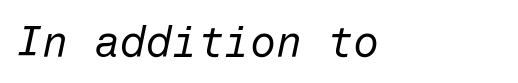
Tracking value appears to be zero — textbook default spacing. Slant detected: the letters are inclined. Each stroke keeps to a modest, everyday thickness or less. No word sits above an underline.
